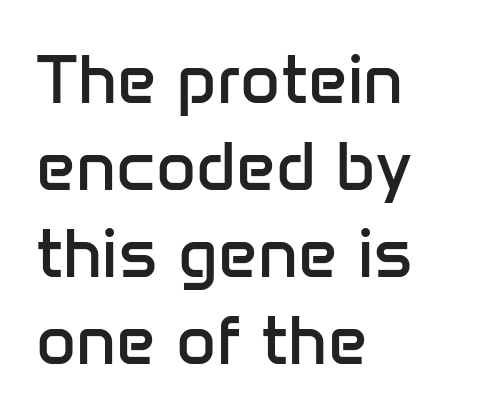
The image shows 69 px regular-weight sans-serif type, upright; set left-aligned, normal line spacing (1.26x), normal letter spacing, not underlined; low stroke contrast and a medium x-height.
